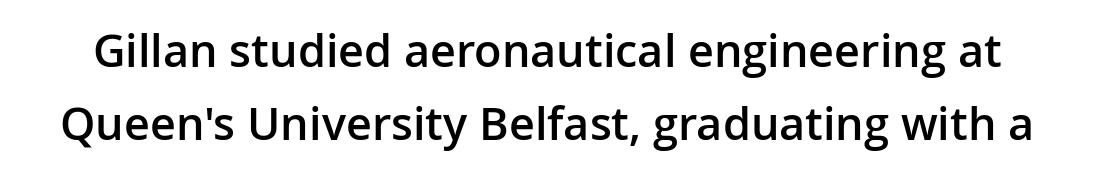
{"serif": "no", "italic": "no", "bold": "semi", "weight": "semibold", "width": "normal", "stroke_contrast": "low", "x_height": "medium", "monospaced": "no", "underline": "no", "line_spacing": "normal", "line_spacing_ratio": 1.63, "letter_spacing": "normal", "letter_spacing_em": 0.0, "glyph_px": 45}
